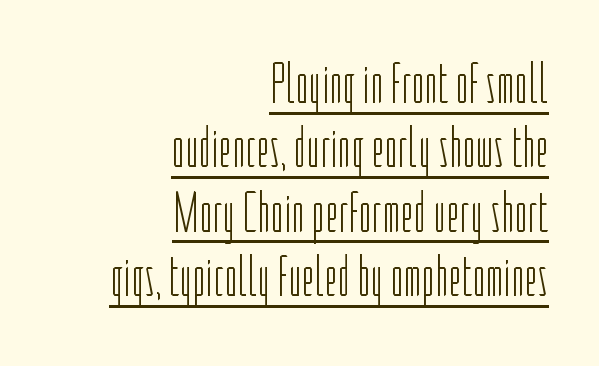
The image shows 57 px light, condensed sans-serif type, upright; set right-aligned, tight line spacing (1.13x), normal letter spacing, underlined; low stroke contrast and a medium x-height.
